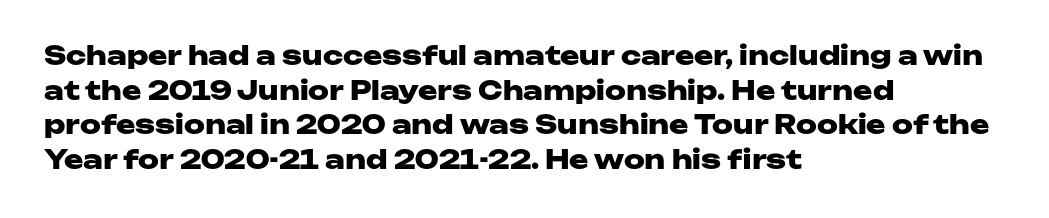
The image shows 26 px bold type, upright; set left-aligned, normal line spacing (1.33x), normal letter spacing, not underlined.
